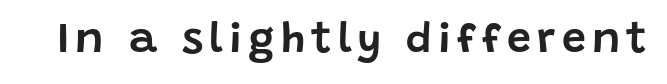
Q: Is the text italic (slanted)? A: No, it is upright.
Q: Is the typeface a serif or a sans-serif typeface? A: Sans-serif.
Q: Is the text underlined? A: No.
Q: Width (condensed, normal, or wide)? A: Normal.
Q: Stroke contrast? A: Low.
Q: x-height? A: Large.
Q: Monospaced? A: No.
